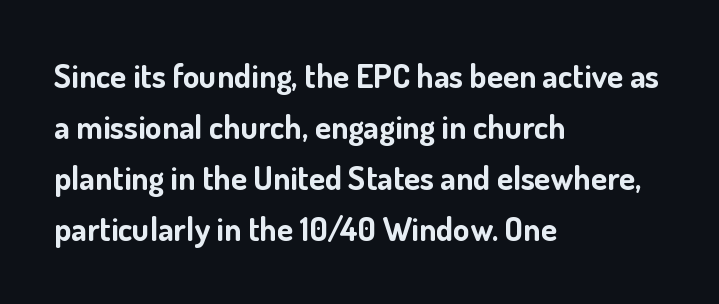
{"serif": "no", "italic": "no", "bold": "yes", "weight": "bold", "width": "normal", "stroke_contrast": "low", "x_height": "small", "monospaced": "no", "underline": "no", "align": "left", "line_spacing": "normal", "line_spacing_ratio": 1.55, "letter_spacing": "normal", "letter_spacing_em": 0.0, "glyph_px": 33}
